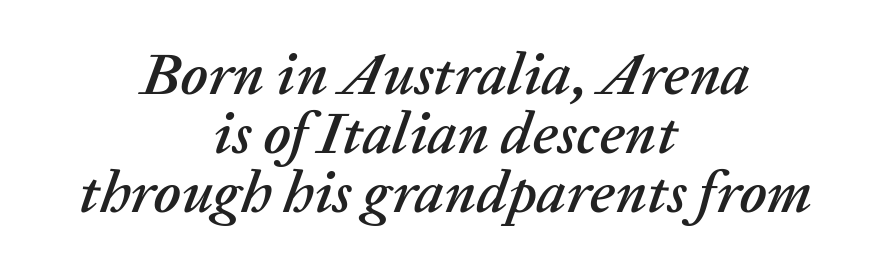
The image shows 59 px text type, italic (leaning right); set centered, tight line spacing (1.0x), normal letter spacing, not underlined; low stroke contrast and a medium x-height.
